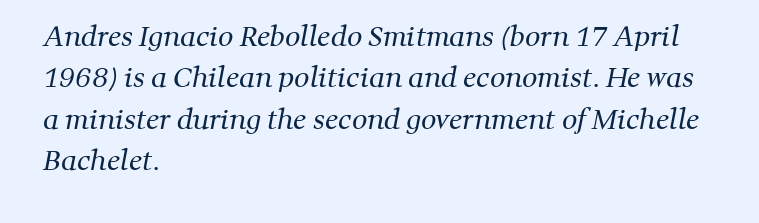
The image shows 27 px text type; set left-aligned, normal line spacing (1.53x), normal letter spacing, not underlined.
